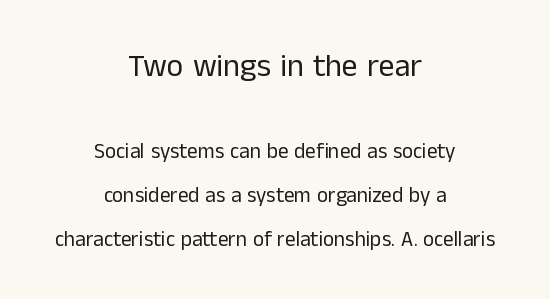
Size contrast runs from large at the top to small at the bottom. Nothing unusual about the tracking: characters are spaced as the font intends. In CSS terms this would be text-align: center. Each letter's strokes conclude bluntly, with no projecting serifs. The weight tops out at a normal text grade. The lines are spread far apart with generous leading.
